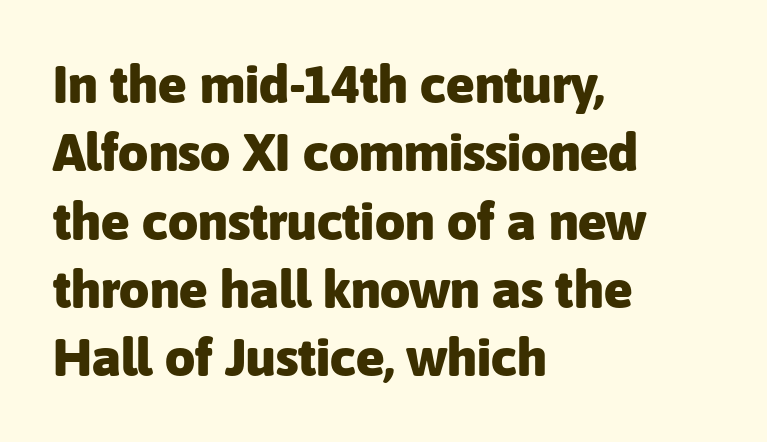
The image shows 53 px heavy sans-serif type, upright; set left-aligned, normal line spacing (1.29x), normal letter spacing, not underlined; low stroke contrast and a medium x-height.
